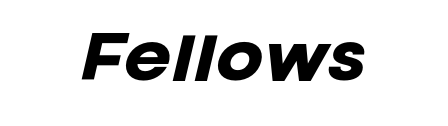
Thick stems and heavy bowls — unmistakably bold. You can tell it's italic because the verticals aren't actually vertical. The rendering uses natural spacing where letterforms have individual widths. The words here are not underlined.
